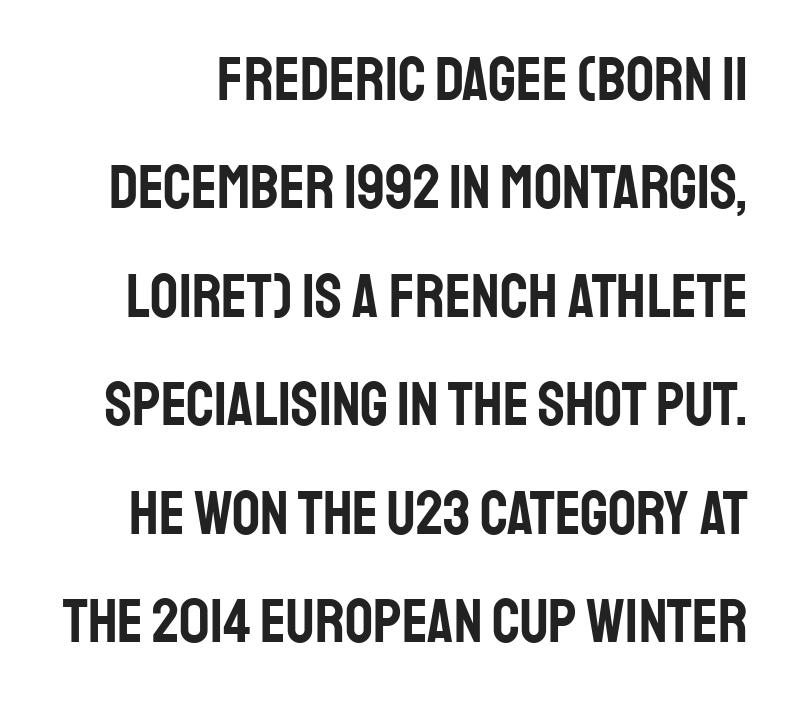
The image shows 62 px condensed sans-serif type, upright; set line spacing 1.75x, normal letter spacing, not underlined; low stroke contrast and a large x-height.
